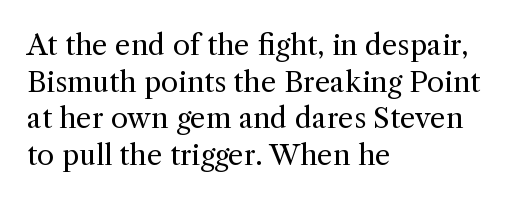
All the whitespace from short lines collects on the right. In terms of posture, this sample is upright. Stems here are at most as thick as an everyday book face. This rendering employs a face with finishing strokes, i.e., a serif. Successive baselines arrive at the customary interval.
